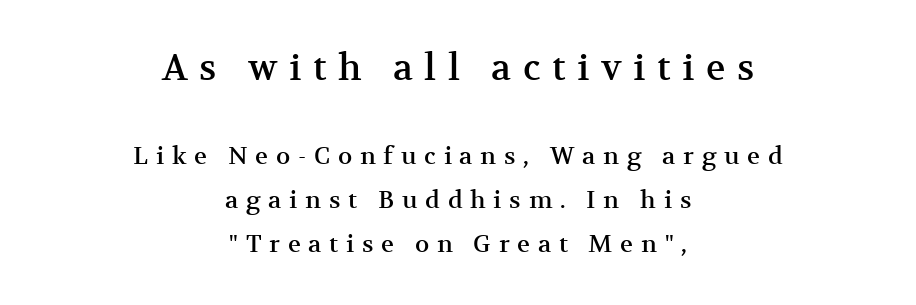
These lines have a slow, spaced-out rhythm from letter to letter. This sample has the flowing, uneven cadence of proportional lettering. Do the letters lean? They stand straight. Check the space under the baseline: it is left empty. A typesetter would label this face a serif. Each line is balanced around a shared central axis.
